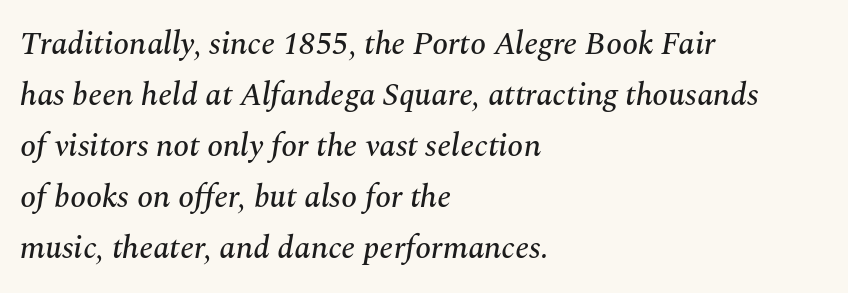
Classification — serif. The rendering uses natural spacing where letterforms have individual widths. Every row of glyphs begins at an identical x-position on the left. If you drew a line through each stem, it would be angled. The space beneath each line is pristine and unruled. Each new line begins a customary step beneath the previous one.
